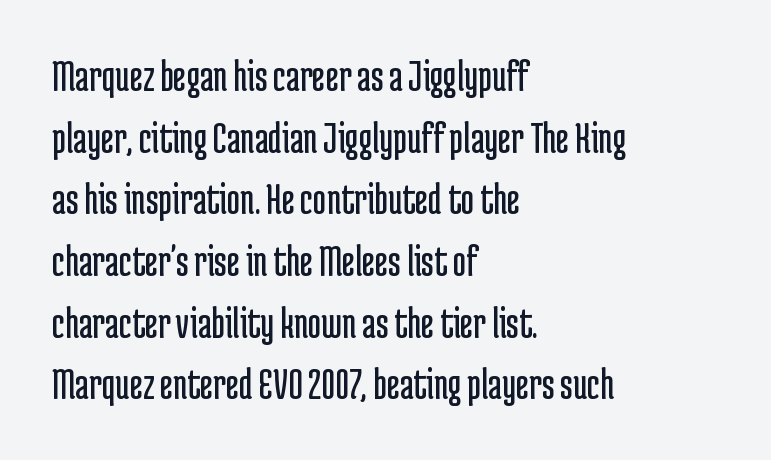
{"serif": "no", "italic": "no", "bold": "no", "weight": "regular", "width": "condensed", "stroke_contrast": "low", "x_height": "medium", "monospaced": "no", "underline": "no", "align": "left", "line_spacing": "normal", "line_spacing_ratio": 1.34, "letter_spacing": "normal", "letter_spacing_em": 0.0, "glyph_px": 46}
